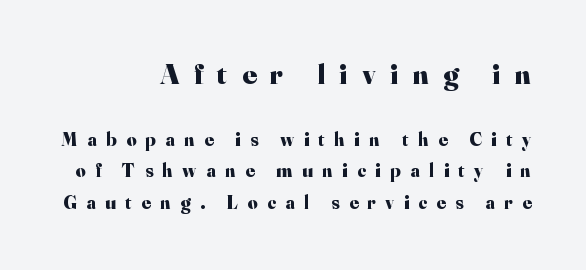
A flush-right, rag-left setting is used for this passage. Regarding serifs, this sample has them. Varying glyph widths throughout — classic text-font behaviour. The specimen reads as upright at a glance. Vertically, the passage feels balanced, rows spaced as you'd expect. Underlining? Definitely not there.
